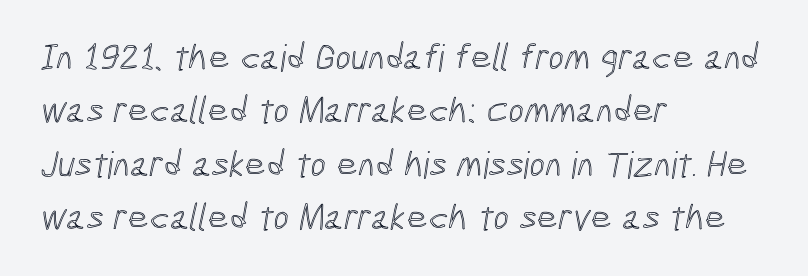
Q: Is the text underlined? A: No.
Q: How is the paragraph aligned? A: Left-aligned.
Q: Is the spacing between letters normal or unusually wide? A: Normal.
Q: Is the spacing between lines tight, normal or loose? A: Normal.
Q: Width (condensed, normal, or wide)? A: Condensed.
Q: x-height? A: Medium.
Q: Monospaced? A: No.
